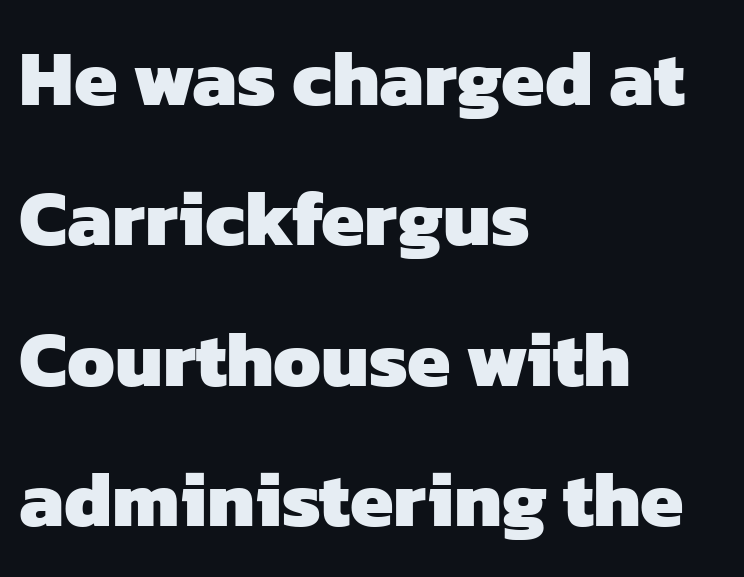
{"serif": "no", "bold": "yes", "weight": "heavy", "width": "normal", "stroke_contrast": "low", "x_height": "medium", "monospaced": "no", "underline": "no", "align": "left", "line_spacing_ratio": 1.8, "letter_spacing": "normal", "letter_spacing_em": 0.0, "glyph_px": 78}
